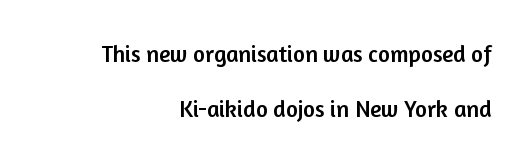
The letters stand upright; this is a roman face. Spacing between characters is what you'd get straight out of the box. In CSS terms this would be text-align: right. Anything drawn beneath the words? Only blank space. Each new line begins a long way beneath the previous one.
